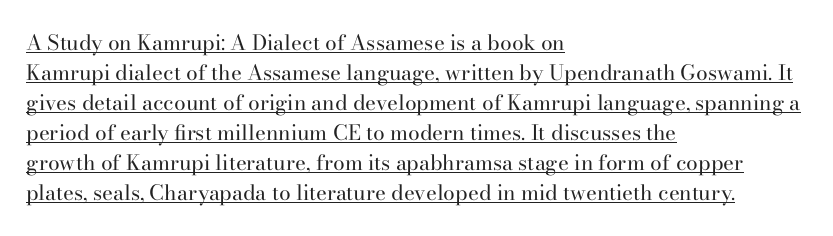
Q: Is the text bold? A: No.
Q: Is the text italic (slanted)? A: No, it is upright.
Q: Is the text underlined? A: Yes.
Q: How is the paragraph aligned? A: Left-aligned.
Q: Is the spacing between letters normal or unusually wide? A: Normal.
Q: Is the spacing between lines tight, normal or loose? A: Normal.
